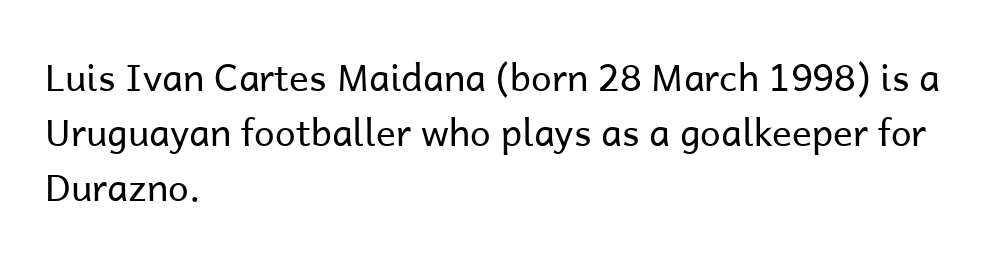
Q: Is the text bold? A: No.
Q: Is the text italic (slanted)? A: No, it is upright.
Q: Is the typeface a serif or a sans-serif typeface? A: Sans-serif.
Q: Is the text underlined? A: No.
Q: How is the paragraph aligned? A: Left-aligned.
Q: Is the spacing between letters normal or unusually wide? A: Normal.
Q: Is the spacing between lines tight, normal or loose? A: Normal.
Q: Width (condensed, normal, or wide)? A: Normal.
Q: Stroke contrast? A: Low.
Q: x-height? A: Medium.
Q: Monospaced? A: No.
